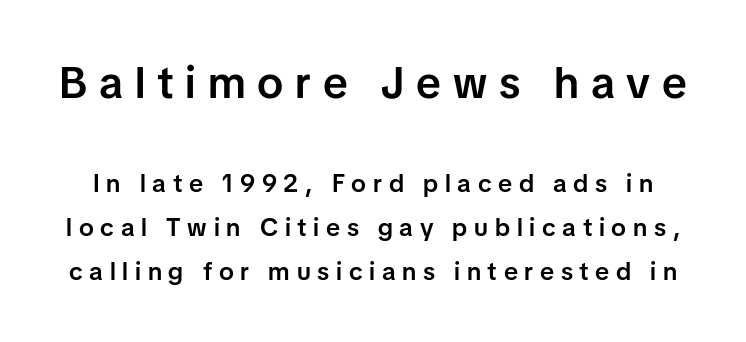
{"serif": "no", "italic": "no", "bold": "semi", "weight": "semibold", "width": "normal", "stroke_contrast": "low", "x_height": "medium", "monospaced": "no", "underline": "no", "line_spacing_ratio": 1.76, "letter_spacing": "wide", "letter_spacing_em": 0.27, "larger_block": "first", "size_ratio": 1.76, "glyph_px": 44}
